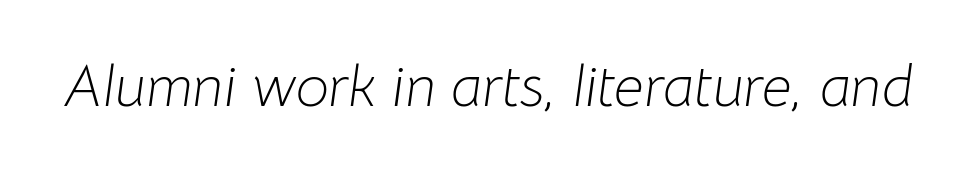
Q: Is the text bold? A: No.
Q: Is the text italic (slanted)? A: Yes, it leans right by about 8 degrees.
Q: Is the text underlined? A: No.
Q: Is the spacing between letters normal or unusually wide? A: Normal.
Q: Width (condensed, normal, or wide)? A: Normal.
Q: Stroke contrast? A: Low.
Q: x-height? A: Medium.
Q: Monospaced? A: No.
